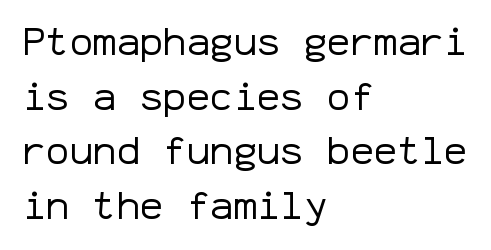
Q: Is the text bold? A: No.
Q: Is the text italic (slanted)? A: No, it is upright.
Q: Is the typeface a serif or a sans-serif typeface? A: Sans-serif.
Q: Is the text underlined? A: No.
Q: How is the paragraph aligned? A: Left-aligned.
Q: Is the spacing between letters normal or unusually wide? A: Normal.
Q: Is the spacing between lines tight, normal or loose? A: Normal.
Q: Width (condensed, normal, or wide)? A: Normal.
Q: Stroke contrast? A: Low.
Q: x-height? A: Medium.
Q: Monospaced? A: Yes.
